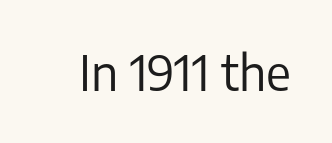
Observe the absence of serifs on each vertical stroke in this sample. The passage shown has conventional tracking throughout. Every character sits straight up, as roman type does. No letter is thick-stroked: the sample isn't bold. Think of a printed novel: that variable character pitch is what you see here. The area under the type is left untouched.
